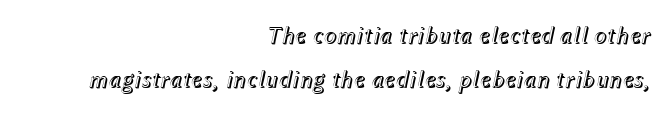
Q: Is the text italic (slanted)? A: Yes, it leans right by about 12 degrees.
Q: Is the text underlined? A: No.
Q: How is the paragraph aligned? A: Right-aligned.
Q: Is the spacing between letters normal or unusually wide? A: Normal.
